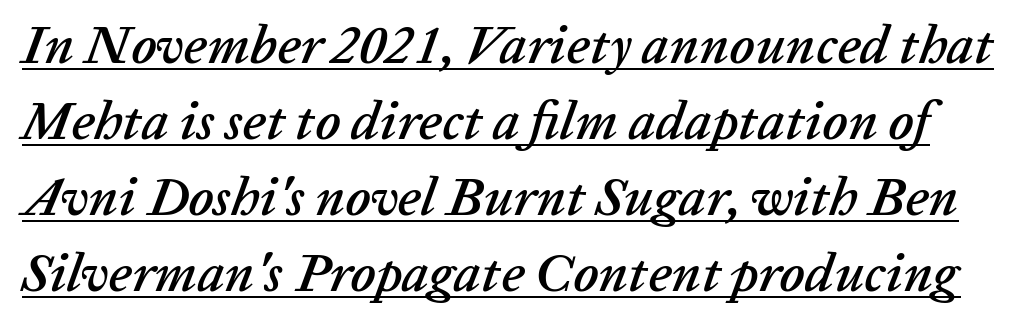
{"italic": "yes", "lean": "right", "slant_degrees": 20, "width": "normal", "stroke_contrast": "low", "x_height": "medium", "monospaced": "no", "underline": "yes", "line_spacing": "normal", "line_spacing_ratio": 1.41, "letter_spacing": "normal", "letter_spacing_em": 0.0, "glyph_px": 54}
